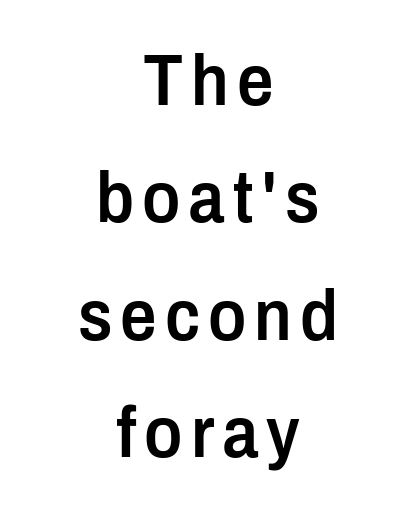
The image shows 72 px semibold, condensed sans-serif type, upright; set centered, normal line spacing (1.63x), not underlined; low stroke contrast and a medium x-height.
